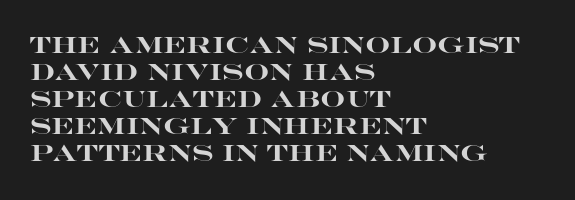
The setting favours the left margin, as ordinary paragraphs usually do. The strip under each line holds only bare page. Every letter is thick-stroked: bold, no question. In terms of posture, this sample is upright. Is the letter spacing exaggerated? No — it looks like the ordinary default.
